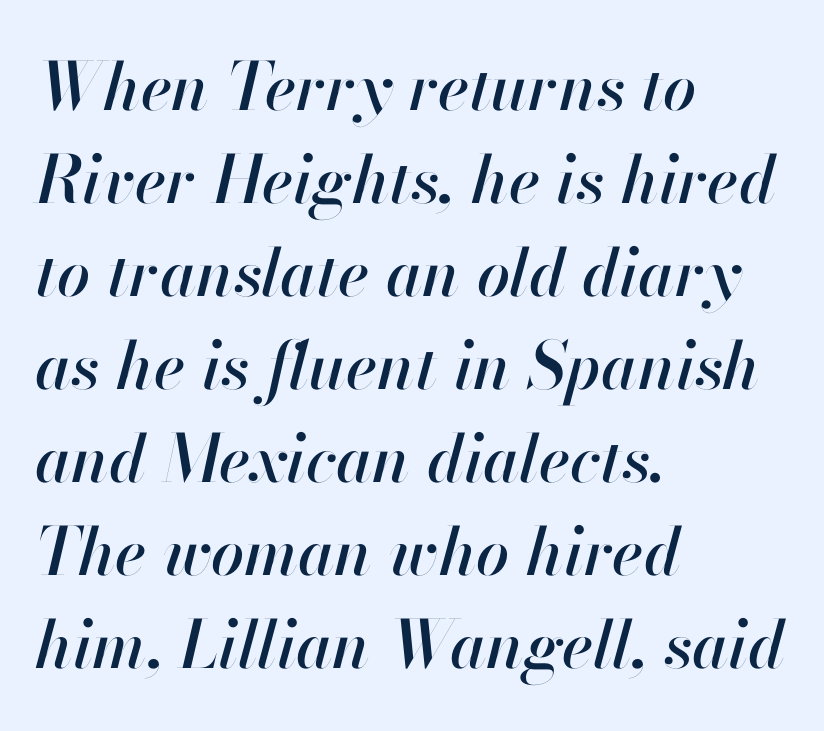
The image shows 66 px text type, italic (leaning right); set left-aligned, normal line spacing (1.41x), normal letter spacing, not underlined; high stroke contrast and a small x-height.
